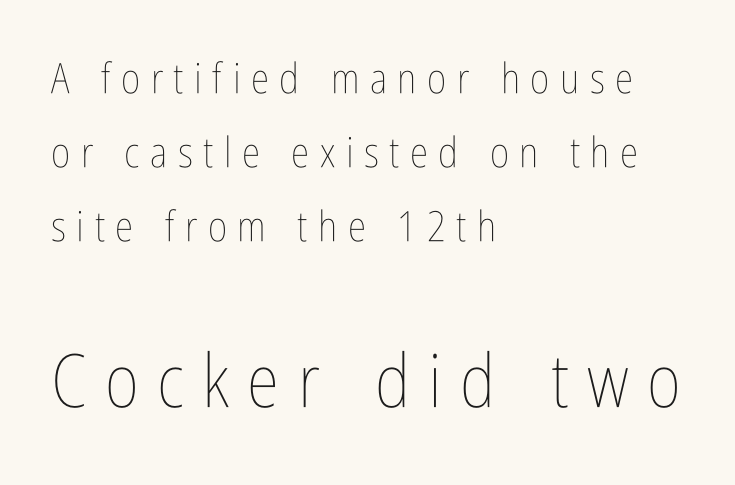
Q: Is the text bold? A: No.
Q: Is the text italic (slanted)? A: No, it is upright.
Q: Is the text underlined? A: No.
Q: How is the paragraph aligned? A: Left-aligned.
Q: Is the spacing between letters normal or unusually wide? A: Unusually wide.
Q: Which block of text is set in a larger size, the first (top) or the second (bottom)? A: The second (bottom) one.
Q: Width (condensed, normal, or wide)? A: Condensed.
Q: Stroke contrast? A: Low.
Q: x-height? A: Medium.
Q: Monospaced? A: No.
